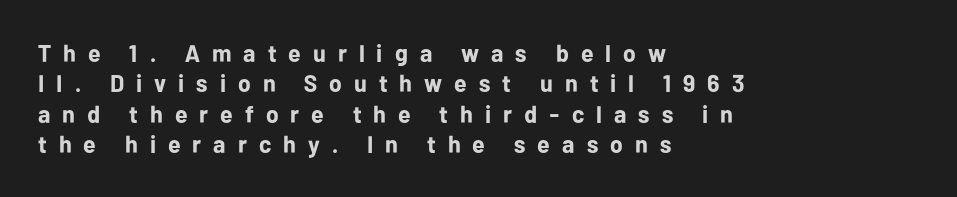
Q: Is the text bold? A: Yes.
Q: Is the text italic (slanted)? A: No, it is upright.
Q: Is the text underlined? A: No.
Q: How is the paragraph aligned? A: Left-aligned.
Q: Is the spacing between letters normal or unusually wide? A: Unusually wide.
Q: Is the spacing between lines tight, normal or loose? A: Normal.
